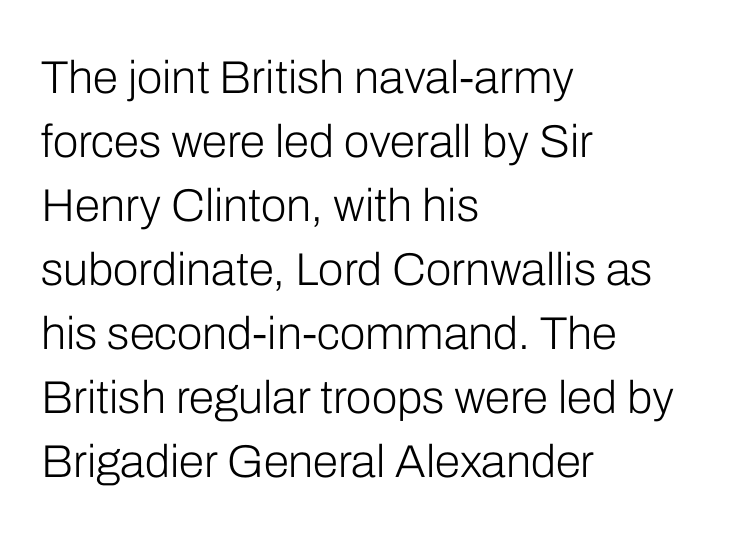
{"serif": "no", "italic": "no", "bold": "no", "weight": "light", "width": "normal", "stroke_contrast": "low", "x_height": "medium", "monospaced": "no", "underline": "no", "align": "left", "line_spacing": "normal", "line_spacing_ratio": 1.39, "letter_spacing": "normal", "letter_spacing_em": 0.0, "glyph_px": 46}
